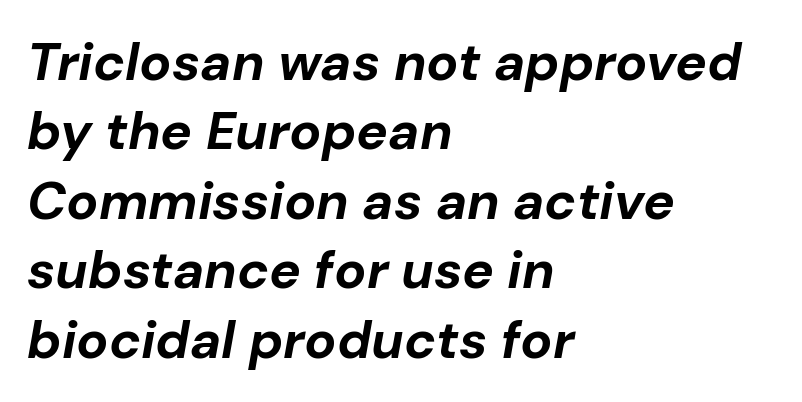
Q: Is the text bold? A: Yes.
Q: Is the text italic (slanted)? A: Yes, it leans right by about 10 degrees.
Q: Is the text underlined? A: No.
Q: How is the paragraph aligned? A: Left-aligned.
Q: Is the spacing between letters normal or unusually wide? A: Normal.
Q: Is the spacing between lines tight, normal or loose? A: Normal.
Q: Width (condensed, normal, or wide)? A: Normal.
Q: Stroke contrast? A: Low.
Q: x-height? A: Medium.
Q: Monospaced? A: No.
